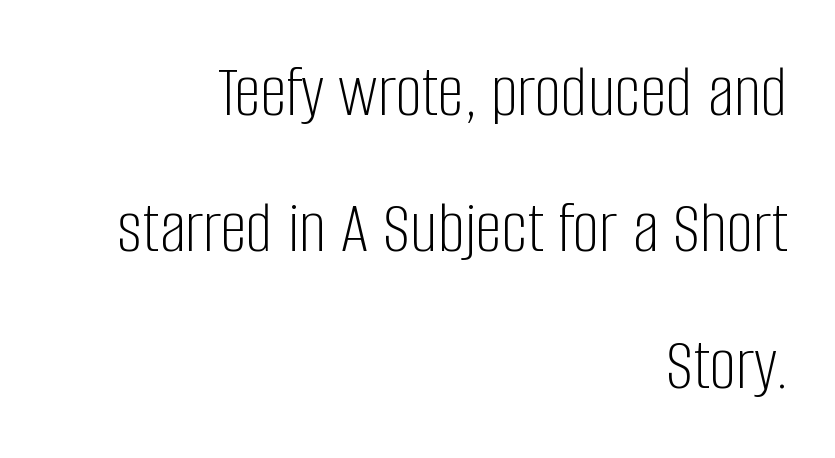
The image shows 75 px light, condensed sans-serif type, upright; set right-aligned, line spacing 1.82x, normal letter spacing, not underlined; low stroke contrast and a large x-height.
